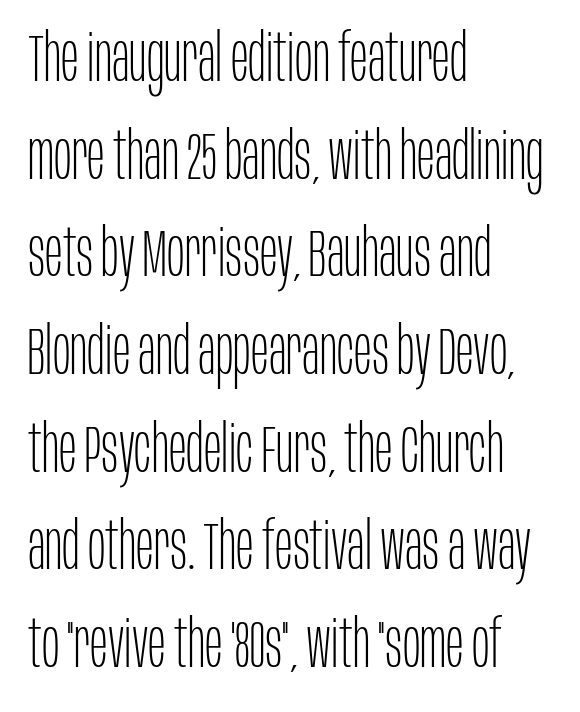
The image shows 66 px thin, condensed sans-serif type, upright; set left-aligned, normal line spacing (1.48x), normal letter spacing, not underlined; low stroke contrast and a large x-height.
